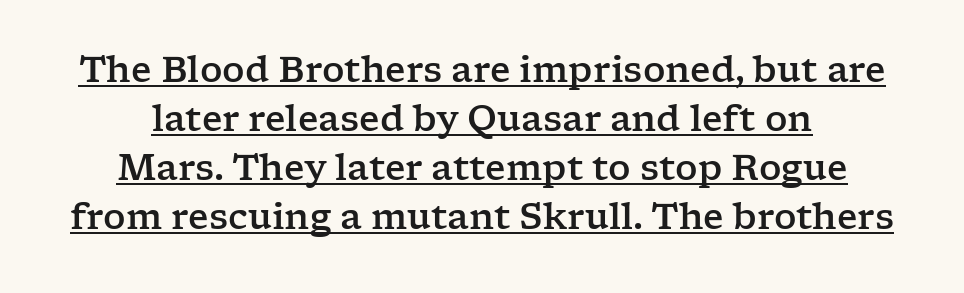
{"serif": "yes", "italic": "no", "width": "wide", "stroke_contrast": "low", "x_height": "medium", "monospaced": "no", "underline": "yes", "line_spacing": "normal", "line_spacing_ratio": 1.4, "letter_spacing": "normal", "letter_spacing_em": 0.0, "glyph_px": 35}
